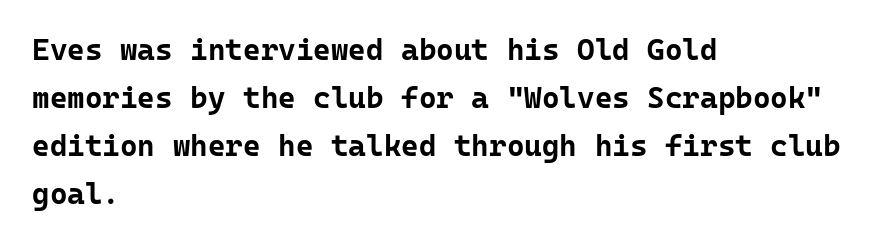
Q: Is the text bold? A: Yes.
Q: Is the text italic (slanted)? A: No, it is upright.
Q: Is the typeface a serif or a sans-serif typeface? A: Sans-serif.
Q: Is the text underlined? A: No.
Q: How is the paragraph aligned? A: Left-aligned.
Q: Is the spacing between letters normal or unusually wide? A: Normal.
Q: Is the spacing between lines tight, normal or loose? A: Normal.
Q: Width (condensed, normal, or wide)? A: Normal.
Q: Stroke contrast? A: Low.
Q: x-height? A: Medium.
Q: Monospaced? A: Yes.
